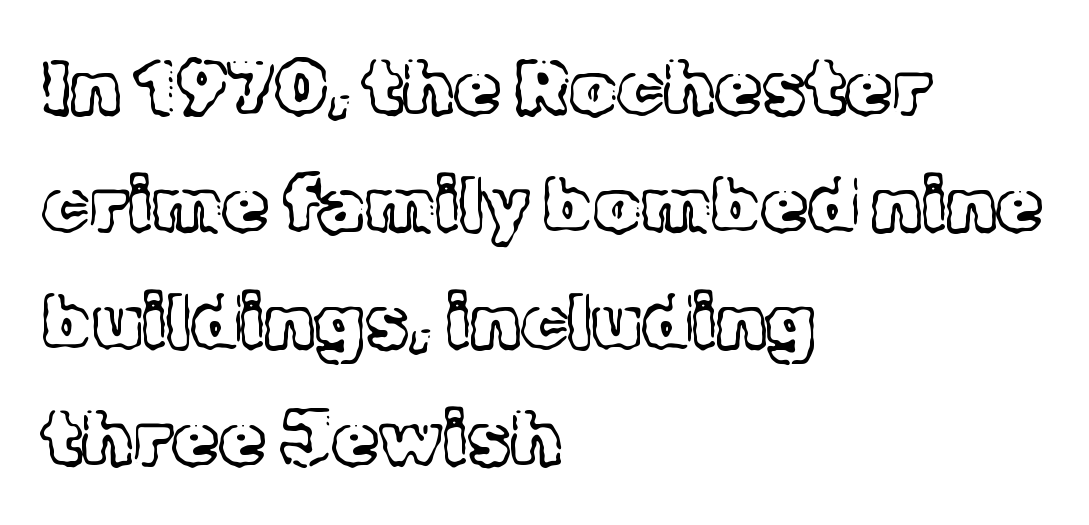
The image shows 75 px light serif type, upright; set left-aligned, normal line spacing (1.56x), normal letter spacing, not underlined; a medium x-height.
